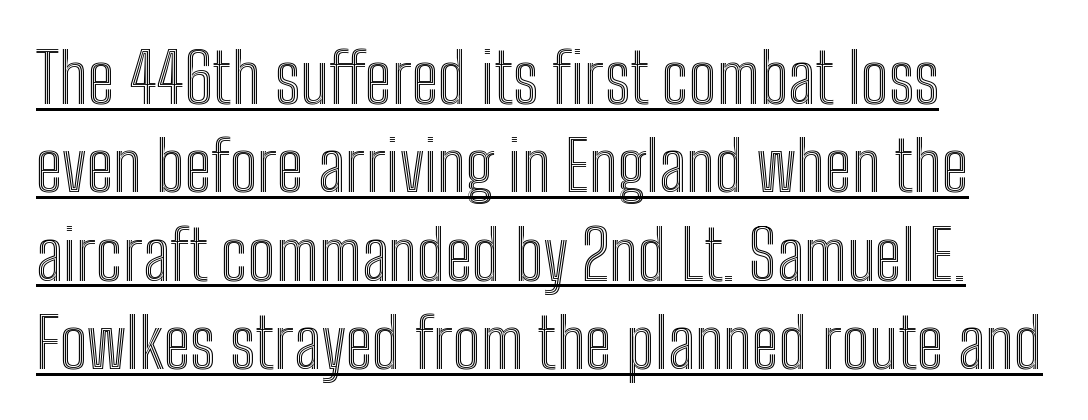
The image shows 69 px condensed type, upright; set left-aligned, normal line spacing (1.28x), normal letter spacing, underlined; a medium x-height.
